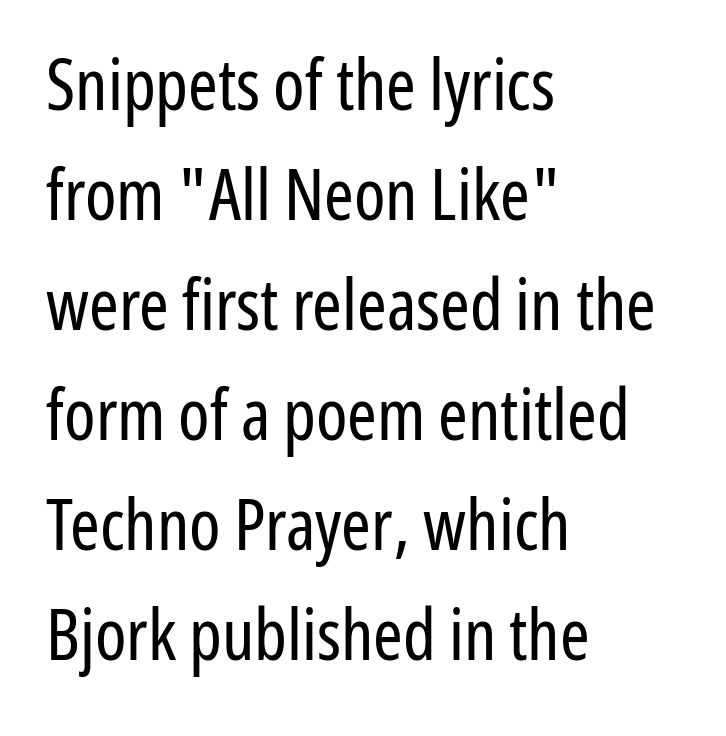
The lettering holds an erect, upright posture throughout. Vertical stems look standard width or narrower in stroke. Clear beneath every line of the passage. The glyphs in this specimen are sans serif. What's the leading like? Ordinary, nothing unusual. Varying glyph widths throughout — classic text-font behaviour.
